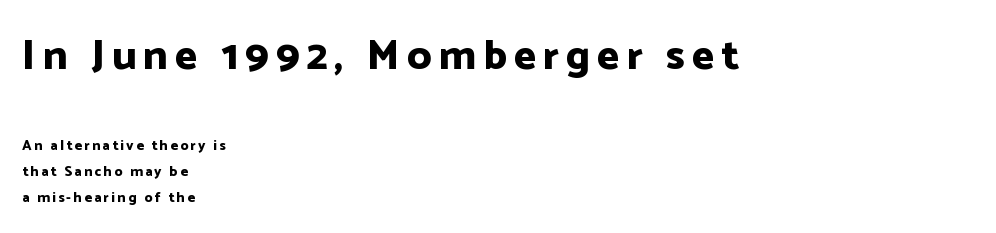
{"serif": "no", "italic": "no", "bold": "yes", "weight": "bold", "width": "normal", "stroke_contrast": "low", "x_height": "medium", "monospaced": "no", "underline": "no", "align": "left", "line_spacing_ratio": 1.87, "larger_block": "first", "size_ratio": 3.0, "glyph_px": 42}
